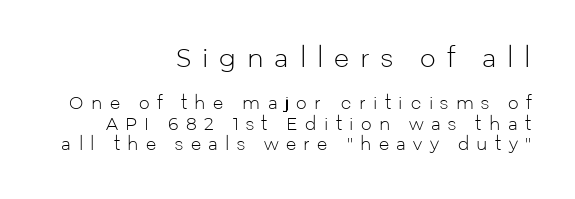
Q: Is the text bold? A: No.
Q: Is the text italic (slanted)? A: No, it is upright.
Q: Is the text underlined? A: No.
Q: How is the paragraph aligned? A: Right-aligned.
Q: Is the spacing between letters normal or unusually wide? A: Unusually wide.
Q: Which block of text is set in a larger size, the first (top) or the second (bottom)? A: The first (top) one.
